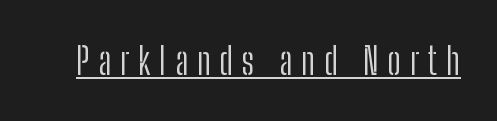
Does the type have serifs? No, each stem ends abruptly. The tracking jumps out immediately: characters are airy and widely separated. The weight would be labelled regular, book, light, or lighter still. A roman cut, with each character standing at attention.
